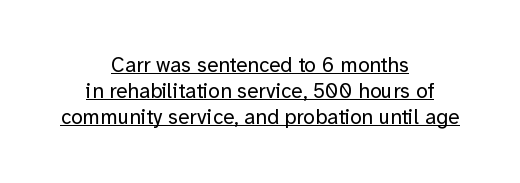
{"italic": "no", "bold": "no", "underline": "yes", "align": "center", "line_spacing_ratio": 1.24, "letter_spacing": "normal", "letter_spacing_em": 0.0, "glyph_px": 21}
